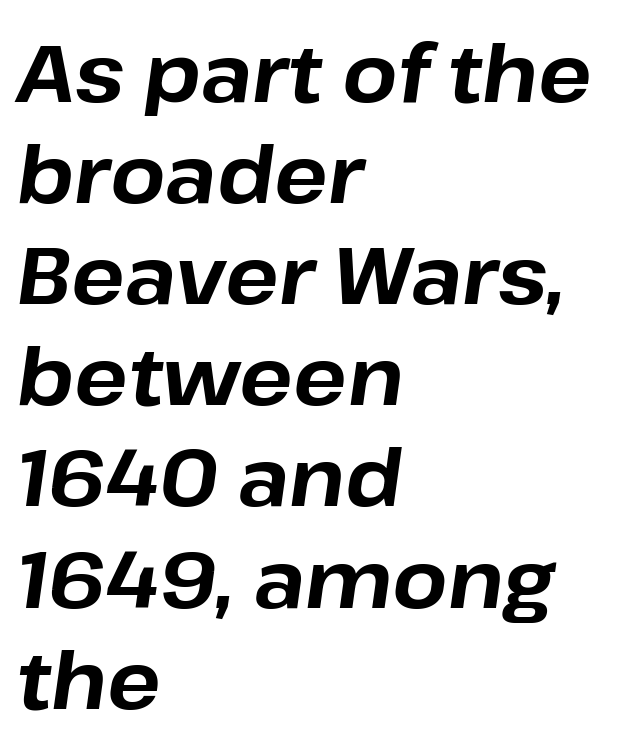
The image shows 79 px bold type, italic (leaning right); set left-aligned, normal line spacing (1.28x), normal letter spacing, not underlined; low stroke contrast and a medium x-height.
